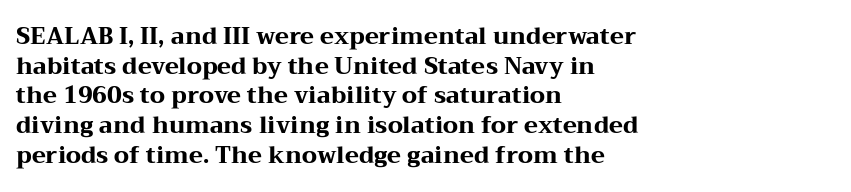
The image shows 23 px bold type, upright; set left-aligned, normal line spacing (1.29x), normal letter spacing, not underlined.
